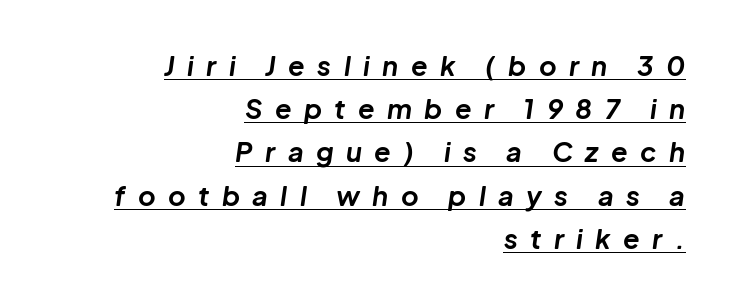
The image shows 27 px bold type, italic (leaning right); set right-aligned, normal line spacing (1.6x), unusually wide letter spacing (+0.46 em), underlined.
